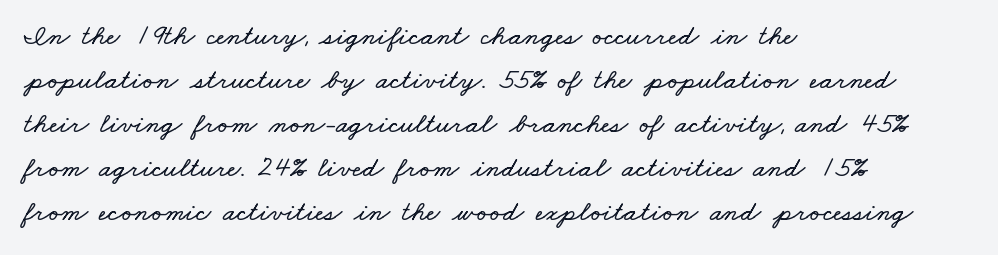
The image shows 29 px wide type; set left-aligned, normal line spacing (1.52x), normal letter spacing, not underlined; low stroke contrast and a small x-height.
